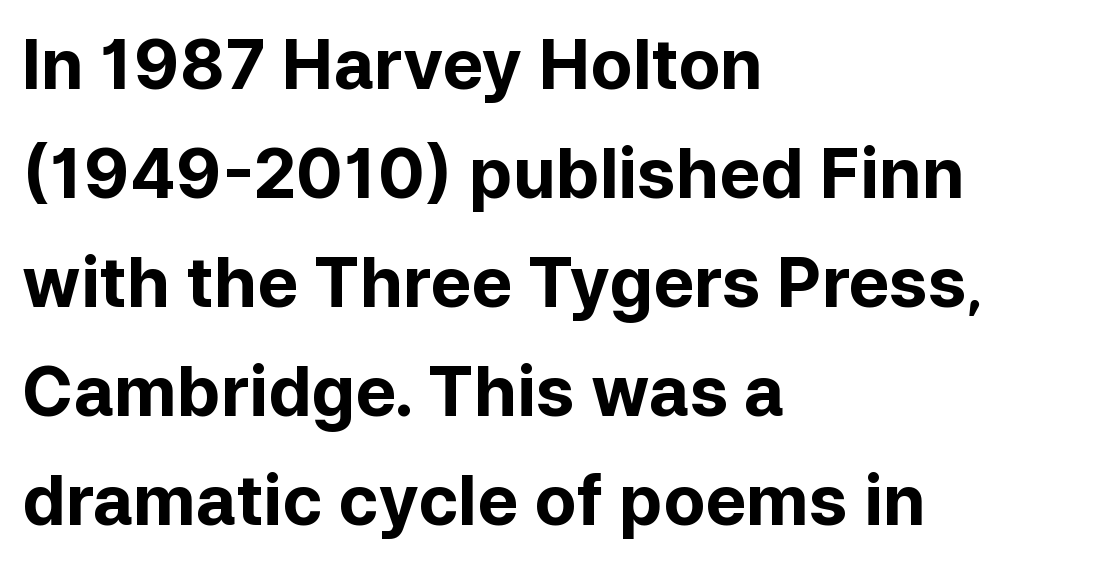
{"serif": "no", "italic": "no", "bold": "yes", "weight": "bold", "width": "normal", "stroke_contrast": "low", "x_height": "medium", "monospaced": "no", "underline": "no", "align": "left", "line_spacing": "normal", "line_spacing_ratio": 1.58, "letter_spacing": "normal", "letter_spacing_em": 0.0, "glyph_px": 69}
